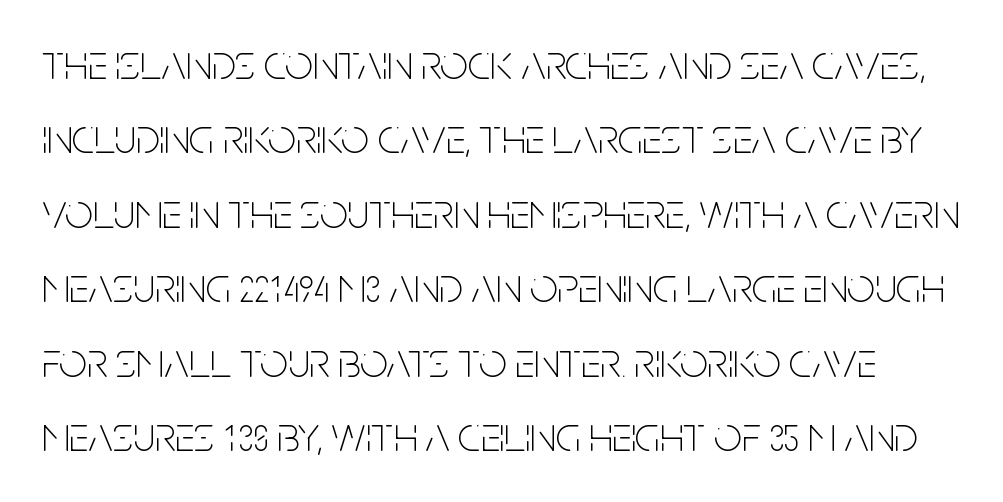
This sample has the flowing, uneven cadence of proportional lettering. Compared with typical body copy, the letter spacing here is the same. The rendering shows plain stroke endings on the letterforms — a sans-serif design. Posture: vertical. Letters have the restrained weight of plain body copy at most.
